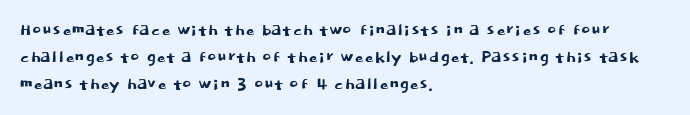
The image shows 22 px text type, upright; set left-aligned, line spacing 1.22x, normal letter spacing, not underlined.
